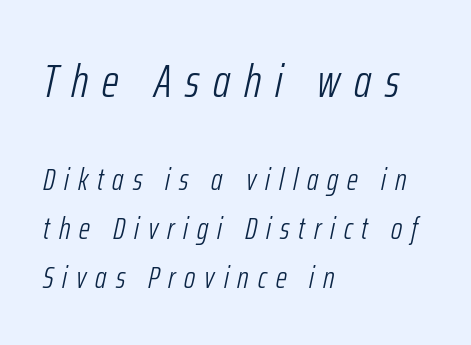
The rag falls on the right side of this text block. The strip under each line holds only bare page. The tracking reads as deliberately expanded to a designer's eye. Spacing verdict: proportional, widths tailored to each character. Notice how the stems are inclined rather than vertical — that's the hallmark of italics.
